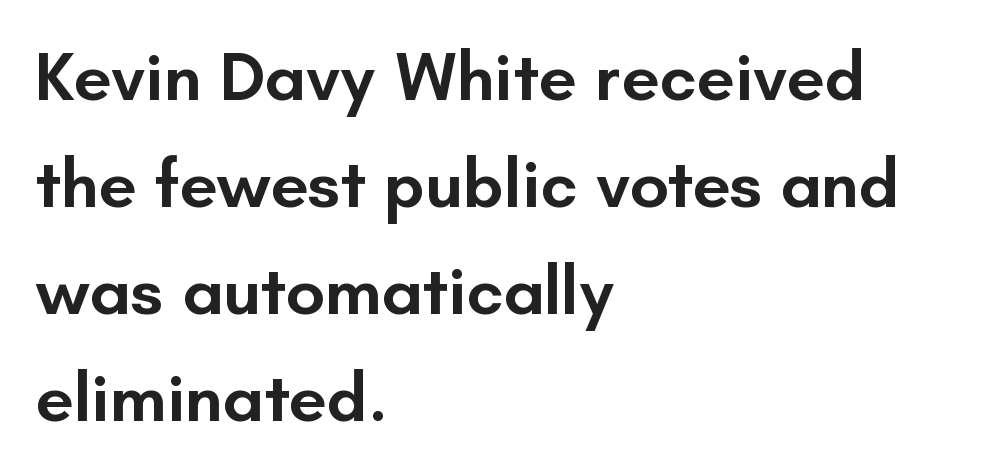
Q: Is the text bold? A: Semi-bold.
Q: Is the text italic (slanted)? A: No, it is upright.
Q: Is the typeface a serif or a sans-serif typeface? A: Sans-serif.
Q: Is the text underlined? A: No.
Q: How is the paragraph aligned? A: Left-aligned.
Q: Is the spacing between letters normal or unusually wide? A: Normal.
Q: Is the spacing between lines tight, normal or loose? A: Normal.
Q: Width (condensed, normal, or wide)? A: Normal.
Q: Stroke contrast? A: Low.
Q: x-height? A: Small.
Q: Monospaced? A: No.
